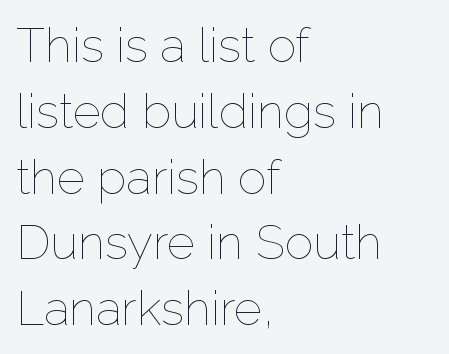
Each line starts at the same left margin while the right side varies. The face looks like a standard text weight, possibly lighter. You could not count columns in this text — the font is proportionally spaced. The letters stand straight up with perfectly vertical stems. Lines of text with bare space underneath. Look at the tracking — it's just the regular setting, nothing added.
